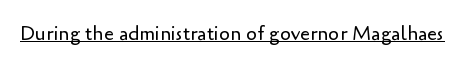
Q: Is the text bold? A: No.
Q: Is the text italic (slanted)? A: No, it is upright.
Q: Is the text underlined? A: Yes.
Q: Is the spacing between letters normal or unusually wide? A: Normal.
